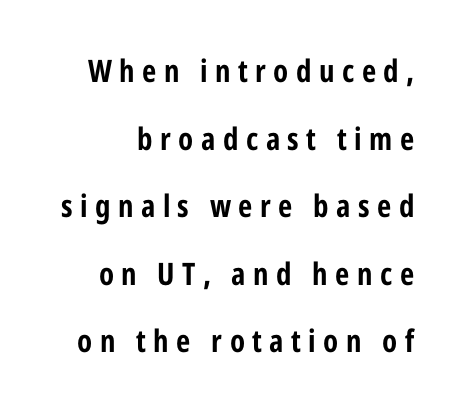
The letters advance in unequal steps, a hallmark of proportional type. This is roman type, the default non-slanted kind. Display-style spreading of the glyphs; the letterfit is very open. Notice the wide empty band between every row — that's loose leading.
